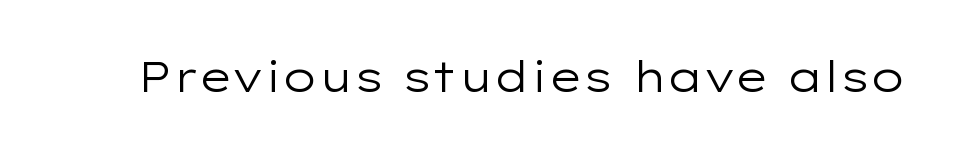
Q: Is the text bold? A: No.
Q: Is the text italic (slanted)? A: No, it is upright.
Q: Is the typeface a serif or a sans-serif typeface? A: Sans-serif.
Q: Is the text underlined? A: No.
Q: Is the spacing between letters normal or unusually wide? A: Normal.
Q: Width (condensed, normal, or wide)? A: Wide.
Q: Stroke contrast? A: Low.
Q: x-height? A: Medium.
Q: Monospaced? A: No.
